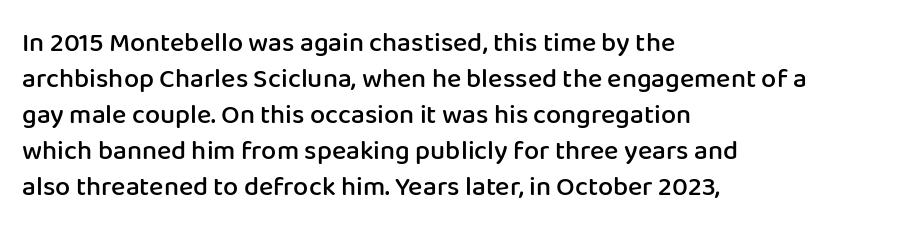
{"italic": "no", "bold": "semi", "underline": "no", "align": "left", "line_spacing": "normal", "line_spacing_ratio": 1.33, "letter_spacing": "normal", "letter_spacing_em": 0.0, "glyph_px": 27}
